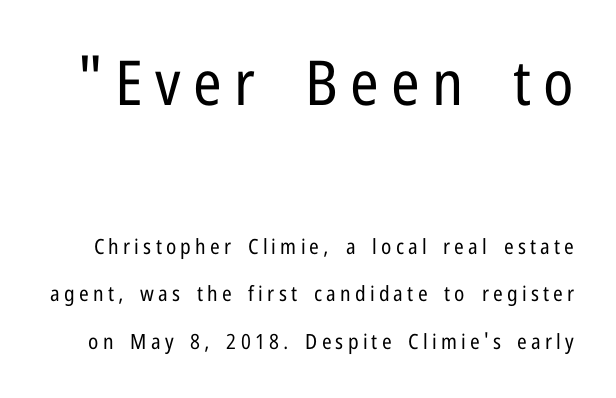
Q: Is the text bold? A: No.
Q: Is the text italic (slanted)? A: No, it is upright.
Q: Is the typeface a serif or a sans-serif typeface? A: Sans-serif.
Q: Is the text underlined? A: No.
Q: Is the spacing between letters normal or unusually wide? A: Unusually wide.
Q: Is the spacing between lines tight, normal or loose? A: Loose.
Q: Which block of text is set in a larger size, the first (top) or the second (bottom)? A: The first (top) one.
Q: Width (condensed, normal, or wide)? A: Condensed.
Q: Stroke contrast? A: Low.
Q: x-height? A: Medium.
Q: Monospaced? A: No.
